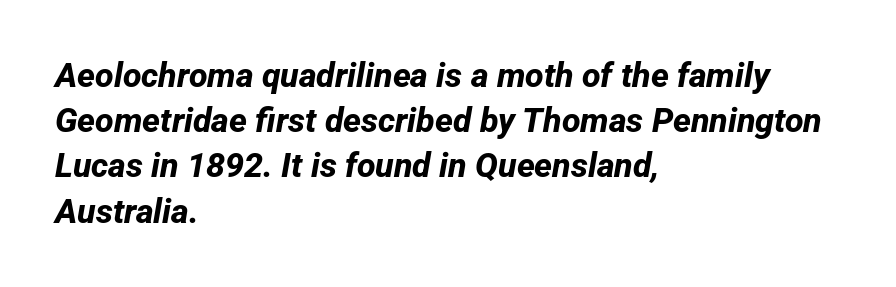
The image shows 34 px bold sans-serif type; set left-aligned, normal line spacing (1.33x), normal letter spacing, not underlined; low stroke contrast and a medium x-height.
